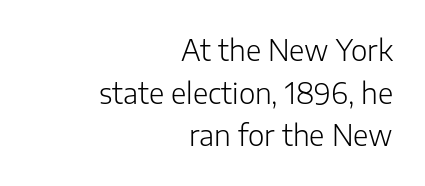
Q: Is the text bold? A: No.
Q: Is the text italic (slanted)? A: No, it is upright.
Q: Is the typeface a serif or a sans-serif typeface? A: Sans-serif.
Q: Is the text underlined? A: No.
Q: How is the paragraph aligned? A: Right-aligned.
Q: Is the spacing between letters normal or unusually wide? A: Normal.
Q: Is the spacing between lines tight, normal or loose? A: Normal.
Q: Width (condensed, normal, or wide)? A: Normal.
Q: Stroke contrast? A: Low.
Q: x-height? A: Medium.
Q: Monospaced? A: No.
